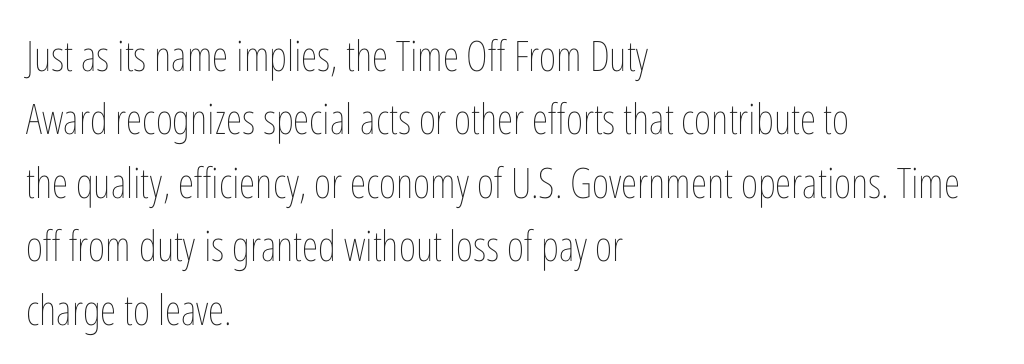
{"italic": "no", "bold": "no", "weight": "thin", "width": "condensed", "stroke_contrast": "low", "x_height": "medium", "monospaced": "no", "underline": "no", "align": "left", "line_spacing": "normal", "line_spacing_ratio": 1.51, "letter_spacing": "normal", "letter_spacing_em": 0.0, "glyph_px": 42}
